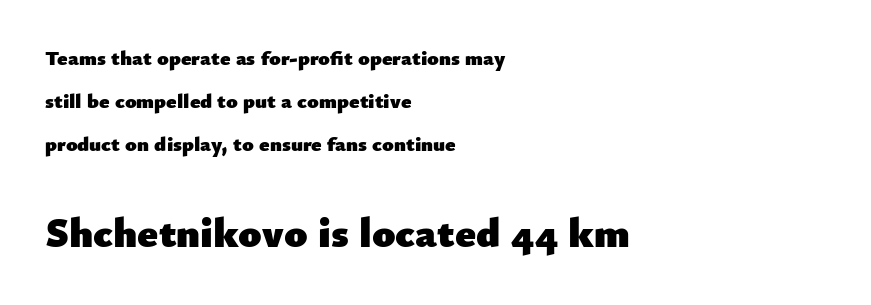
{"serif": "no", "italic": "no", "bold": "yes", "weight": "heavy", "width": "normal", "stroke_contrast": "low", "x_height": "small", "monospaced": "no", "underline": "no", "align": "left", "line_spacing": "loose", "line_spacing_ratio": 2.05, "letter_spacing": "normal", "letter_spacing_em": 0.0, "larger_block": "second", "size_ratio": 2.0, "glyph_px": 42}
